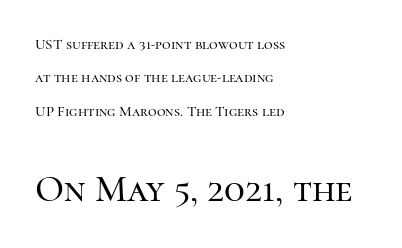
The image shows 38 px serif type, upright; set left-aligned, loose line spacing (2.22x), normal letter spacing, not underlined; the second (bottom) block is 2.53x larger; high stroke contrast and a medium x-height.
